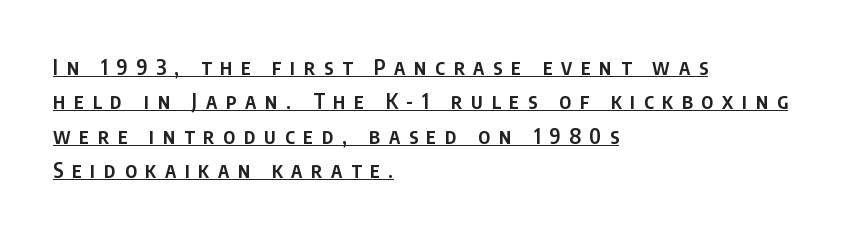
The image shows 21 px text type, upright; set left-aligned, normal line spacing (1.64x), unusually wide letter spacing (+0.41 em), underlined.
